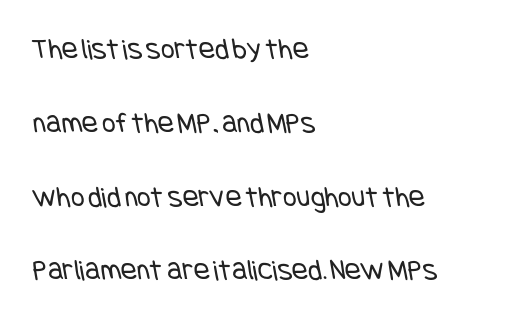
{"serif": "no", "bold": "no", "weight": "regular", "width": "condensed", "stroke_contrast": "low", "x_height": "large", "underline": "no", "align": "left", "line_spacing": "loose", "line_spacing_ratio": 2.46, "letter_spacing": "normal", "letter_spacing_em": 0.0, "glyph_px": 30}
